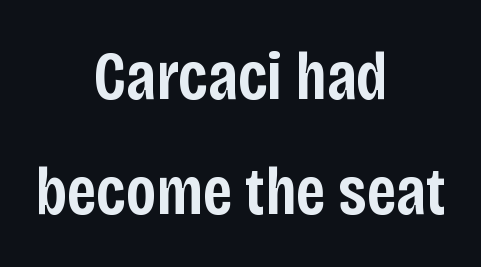
{"serif": "no", "italic": "no", "bold": "semi", "weight": "semibold", "width": "condensed", "stroke_contrast": "low", "x_height": "large", "monospaced": "no", "underline": "no", "align": "center", "line_spacing": "normal", "line_spacing_ratio": 1.66, "letter_spacing": "normal", "letter_spacing_em": 0.0, "glyph_px": 69}
